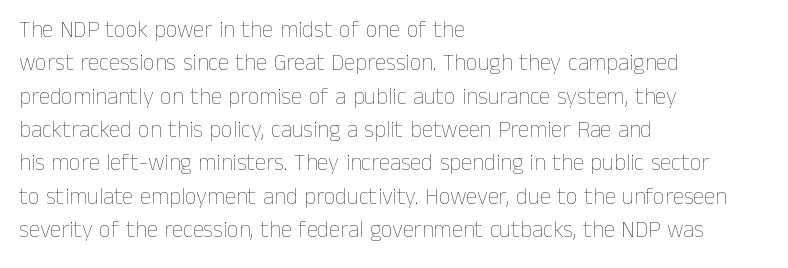
Q: Is the text bold? A: No.
Q: Is the text italic (slanted)? A: No, it is upright.
Q: Is the text underlined? A: No.
Q: How is the paragraph aligned? A: Left-aligned.
Q: Is the spacing between letters normal or unusually wide? A: Normal.
Q: Is the spacing between lines tight, normal or loose? A: Normal.
